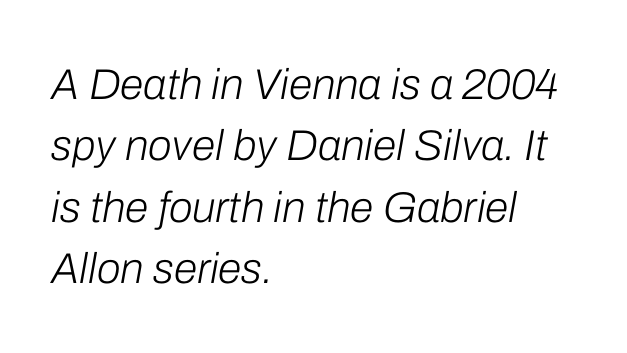
Is the stroke heavy? The answer is a plain regular-or-lighter. The face used here is rendered with its standard letterfit. The passage shown is typed in a proportional face where columns would drift. Visually the block forms a straight wall on the left and a jagged coastline on the right.
